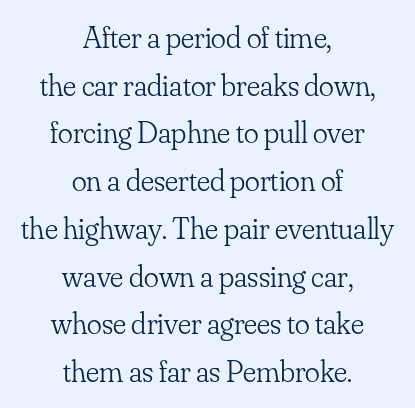
The image shows 31 px light serif type, upright; set centered, normal line spacing (1.54x), normal letter spacing, not underlined; low stroke contrast and a small x-height.
